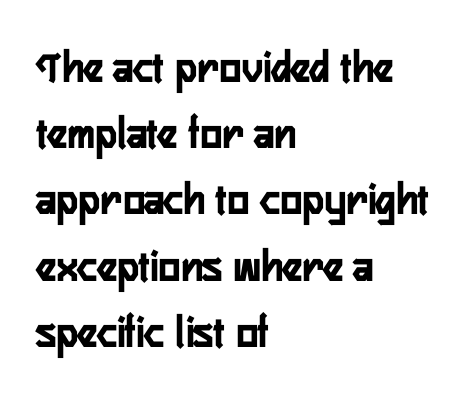
The image shows 46 px semibold, condensed sans-serif type, upright; set left-aligned, normal line spacing (1.44x), normal letter spacing, not underlined; low stroke contrast and a medium x-height.
